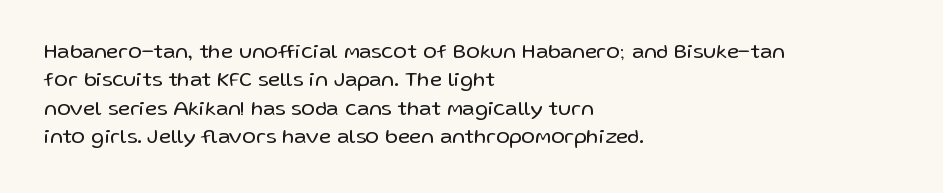
Evenly set lines give the paragraph a standard silhouette. Students, note that the glyphs here touch the page at normal intervals. In terms of posture, this sample is upright. Typeset ragged right — the left edge is the straight one.
